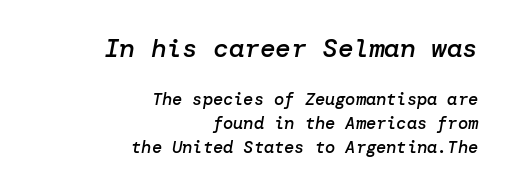
Q: Is the text bold? A: Semi-bold.
Q: Is the text italic (slanted)? A: Yes, it leans right by about 10 degrees.
Q: Is the text underlined? A: No.
Q: How is the paragraph aligned? A: Right-aligned.
Q: Is the spacing between letters normal or unusually wide? A: Normal.
Q: Is the spacing between lines tight, normal or loose? A: Normal.
Q: Which block of text is set in a larger size, the first (top) or the second (bottom)? A: The first (top) one.
